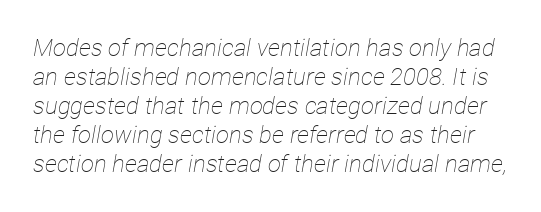
The image shows 24 px text type, italic (leaning right); set line spacing 1.21x, normal letter spacing, not underlined.
